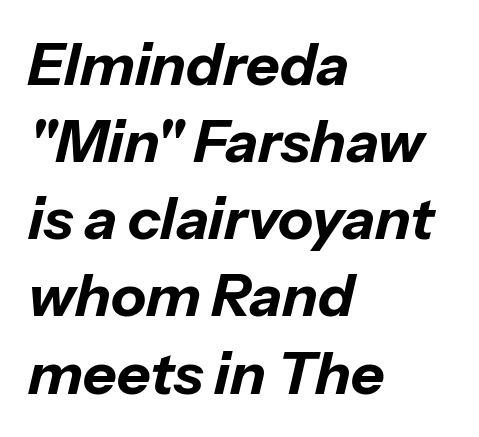
{"italic": "yes", "lean": "right", "slant_degrees": 13, "bold": "yes", "weight": "bold", "width": "normal", "stroke_contrast": "low", "x_height": "medium", "monospaced": "no", "underline": "no", "align": "left", "line_spacing": "normal", "line_spacing_ratio": 1.33, "letter_spacing": "normal", "letter_spacing_em": 0.0, "glyph_px": 58}
